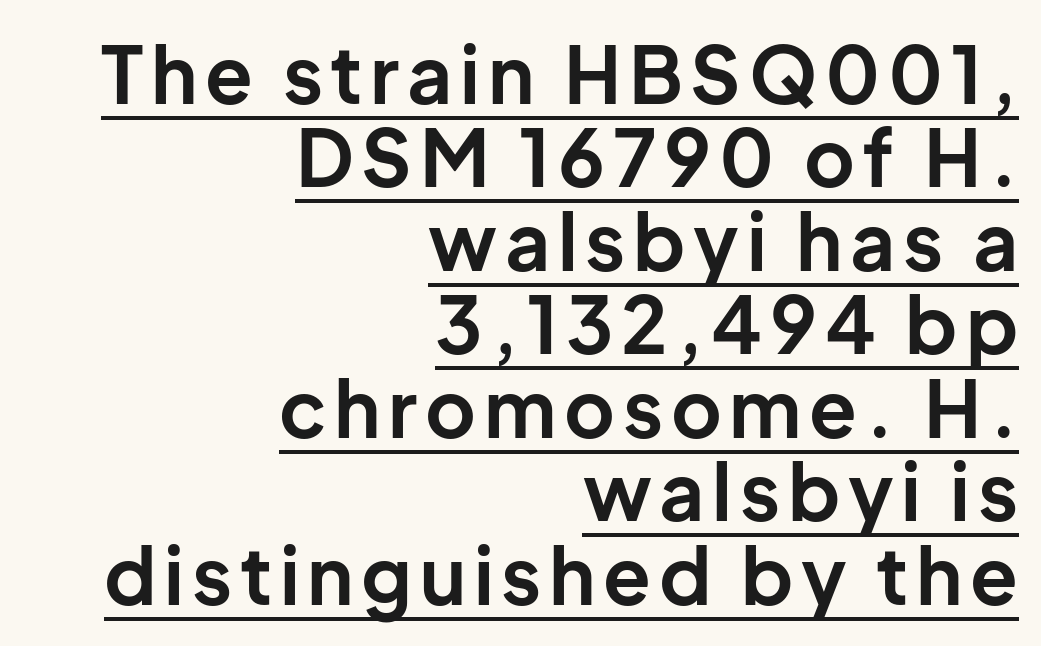
{"serif": "no", "italic": "no", "bold": "yes", "weight": "bold", "width": "normal", "stroke_contrast": "low", "x_height": "medium", "monospaced": "no", "underline": "yes", "align": "right", "line_spacing": "tight", "line_spacing_ratio": 1.07, "glyph_px": 78}
